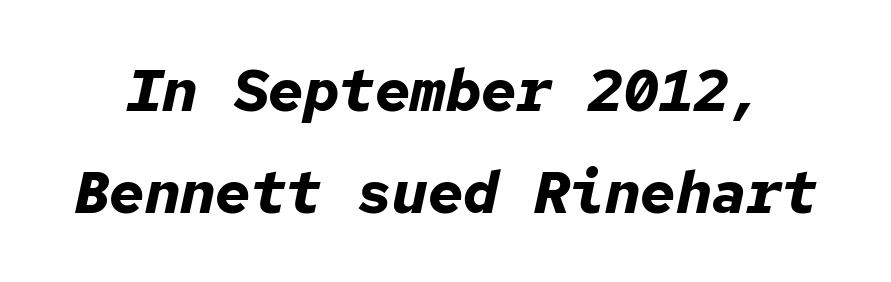
{"italic": "yes", "lean": "right", "slant_degrees": 12, "bold": "yes", "weight": "bold", "width": "normal", "stroke_contrast": "low", "x_height": "medium", "monospaced": "yes", "underline": "no", "line_spacing_ratio": 1.73, "letter_spacing": "normal", "letter_spacing_em": 0.0, "glyph_px": 59}
